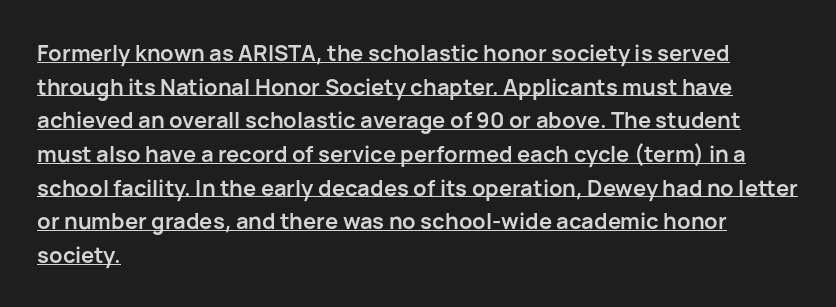
{"italic": "no", "bold": "yes", "underline": "yes", "align": "left", "line_spacing": "normal", "line_spacing_ratio": 1.53, "letter_spacing": "normal", "letter_spacing_em": 0.0, "glyph_px": 22}
